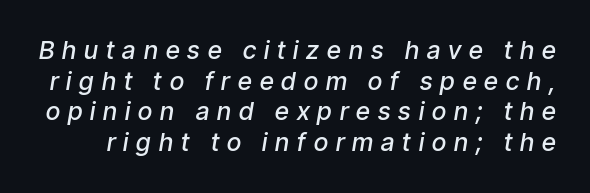
The letterforms stand isolated, each surrounded by extra space. A fair bit of extra ink — the face is semibold, not bold. The space beneath each line is pristine and unruled. Italic? Definitely — the glyphs are oblique.
